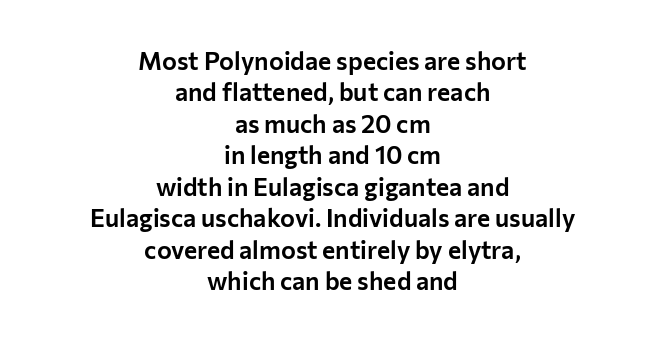
The image shows 25 px text type, upright; set centered, normal line spacing (1.26x), normal letter spacing, not underlined.
